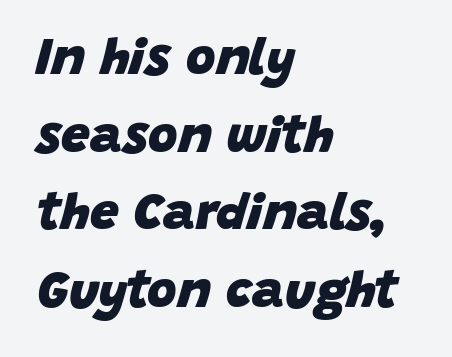
Q: Is the text bold? A: Yes.
Q: Is the text italic (slanted)? A: Yes, it leans right by about 15 degrees.
Q: Is the text underlined? A: No.
Q: How is the paragraph aligned? A: Left-aligned.
Q: Is the spacing between letters normal or unusually wide? A: Normal.
Q: Is the spacing between lines tight, normal or loose? A: Normal.
Q: Width (condensed, normal, or wide)? A: Normal.
Q: Stroke contrast? A: Low.
Q: x-height? A: Large.
Q: Monospaced? A: No.
